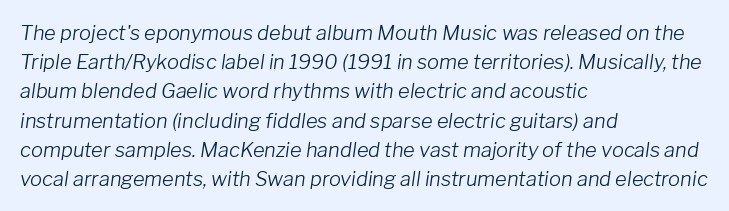
{"italic": "yes", "lean": "right", "slant_degrees": 8, "bold": "no", "underline": "no", "align": "left", "line_spacing": "normal", "line_spacing_ratio": 1.46, "letter_spacing": "normal", "letter_spacing_em": 0.0, "glyph_px": 20}
